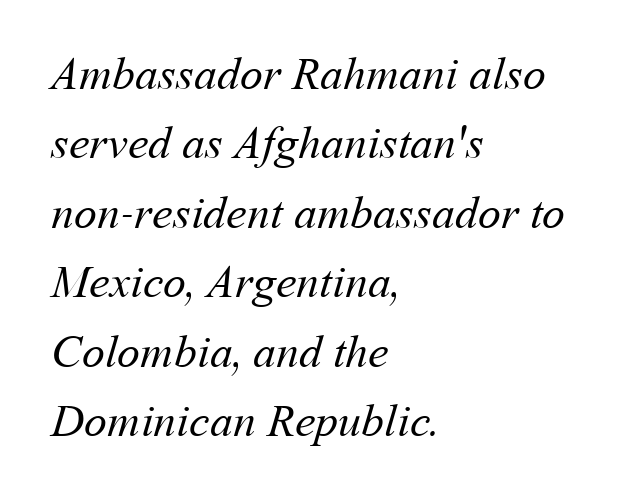
Q: Is the text bold? A: No.
Q: Is the text underlined? A: No.
Q: How is the paragraph aligned? A: Left-aligned.
Q: Is the spacing between letters normal or unusually wide? A: Normal.
Q: Is the spacing between lines tight, normal or loose? A: Normal.
Q: Width (condensed, normal, or wide)? A: Normal.
Q: Stroke contrast? A: Medium.
Q: x-height? A: Medium.
Q: Monospaced? A: No.
